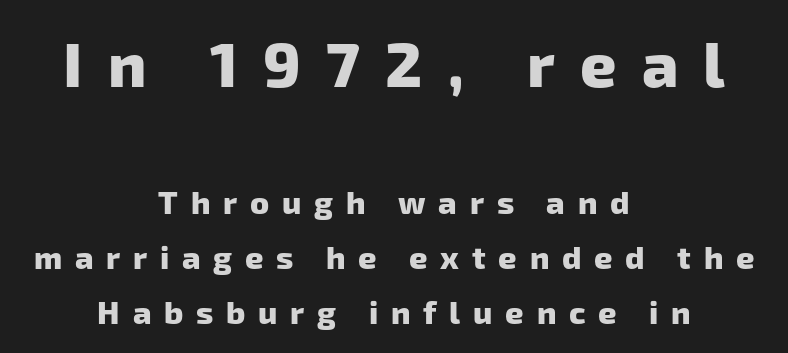
The image shows 63 px heavy sans-serif type; set centered, line spacing 1.71x, unusually wide letter spacing (+0.4 em), not underlined; the first (top) block is 1.97x larger; low stroke contrast and a medium x-height.
